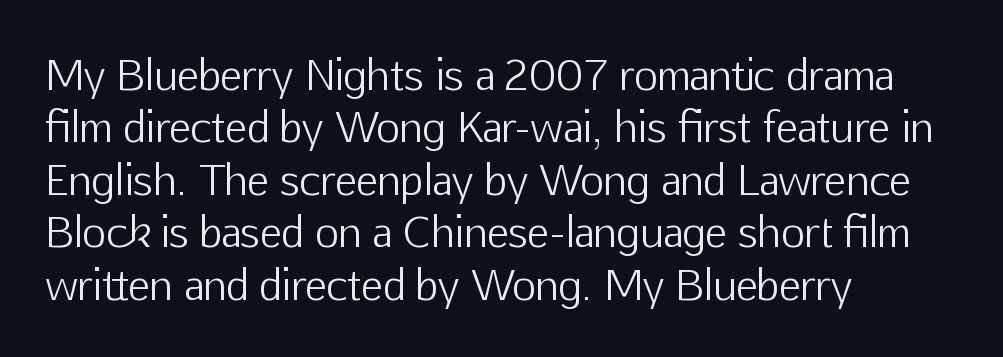
The image shows 41 px light sans-serif type, upright; set left-aligned, normal line spacing (1.28x), normal letter spacing, not underlined; low stroke contrast and a medium x-height.
